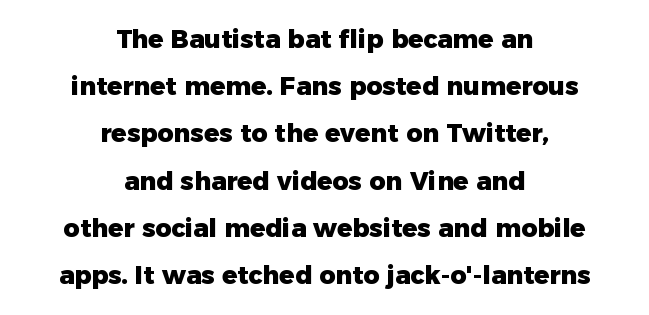
Q: Is the text bold? A: Yes.
Q: Is the text italic (slanted)? A: No, it is upright.
Q: Is the text underlined? A: No.
Q: How is the paragraph aligned? A: Centered.
Q: Is the spacing between letters normal or unusually wide? A: Normal.
